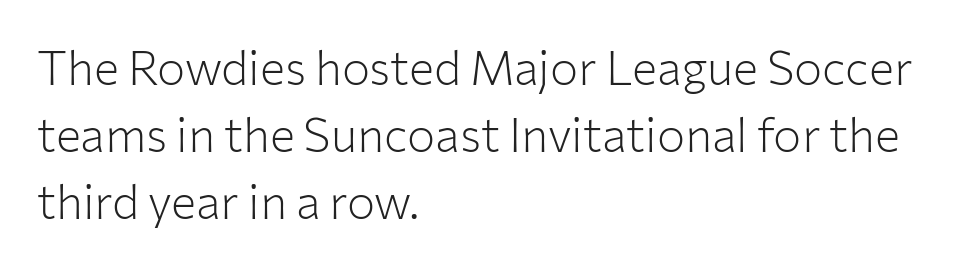
The image shows 47 px light sans-serif type, upright; set left-aligned, normal line spacing (1.43x), normal letter spacing, not underlined; low stroke contrast and a medium x-height.
